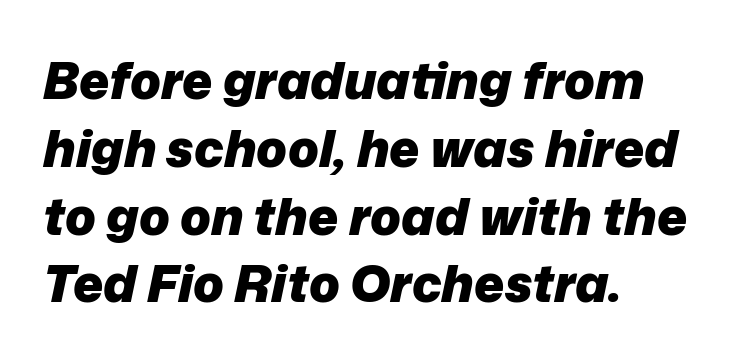
Q: Is the text bold? A: Yes.
Q: Is the text italic (slanted)? A: Yes, it leans right by about 12 degrees.
Q: Is the text underlined? A: No.
Q: How is the paragraph aligned? A: Left-aligned.
Q: Is the spacing between letters normal or unusually wide? A: Normal.
Q: Is the spacing between lines tight, normal or loose? A: Normal.
Q: Width (condensed, normal, or wide)? A: Normal.
Q: Stroke contrast? A: Low.
Q: x-height? A: Medium.
Q: Monospaced? A: No.
